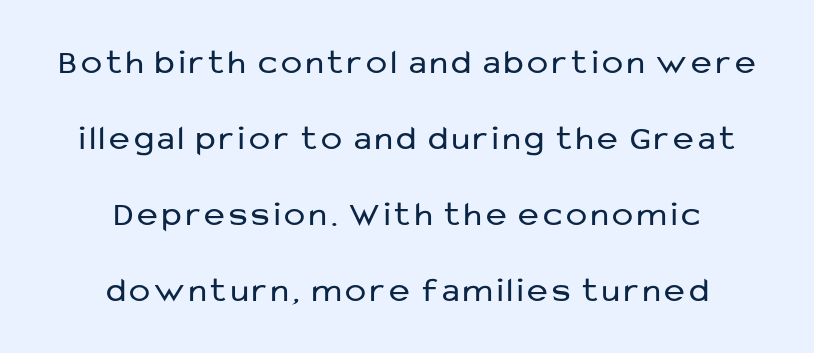
{"serif": "no", "italic": "no", "bold": "no", "weight": "regular", "width": "normal", "stroke_contrast": "low", "x_height": "medium", "monospaced": "no", "underline": "no", "align": "center", "line_spacing": "loose", "line_spacing_ratio": 2.17, "glyph_px": 35}
